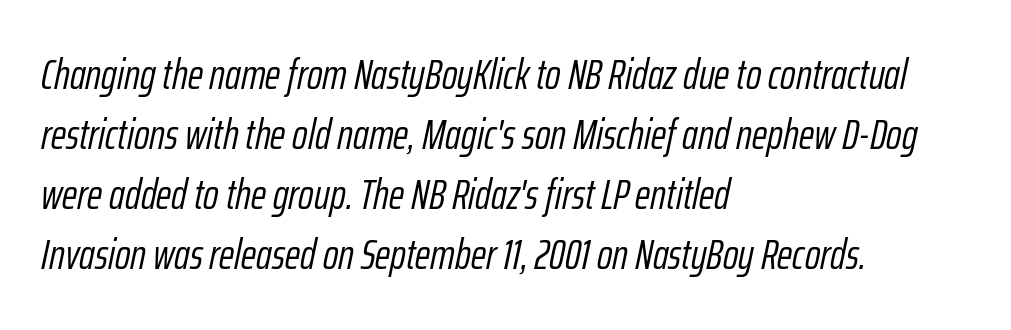
The letterforms sit shoulder to shoulder at normal distance. The cut favours lightness, reaching ordinary text weight at its darkest. It's the slanting kind of type. You could not count columns in this text — the font is proportionally spaced.
